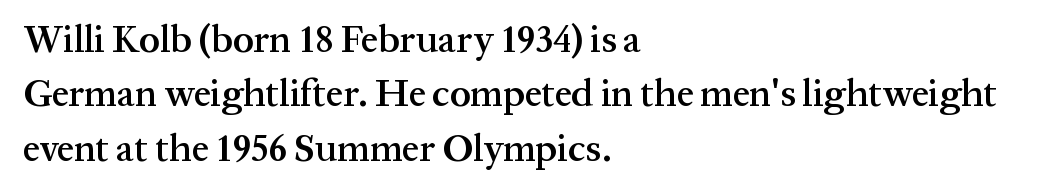
The image shows 38 px semibold serif type, upright; set left-aligned, normal line spacing (1.43x), normal letter spacing, not underlined; medium stroke contrast and a medium x-height.
